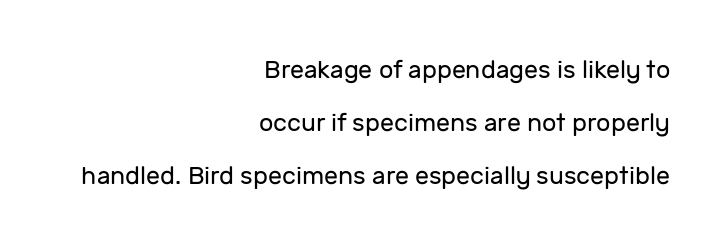
The image shows 25 px text type, upright; set right-aligned, loose line spacing (2.12x), normal letter spacing, not underlined.
